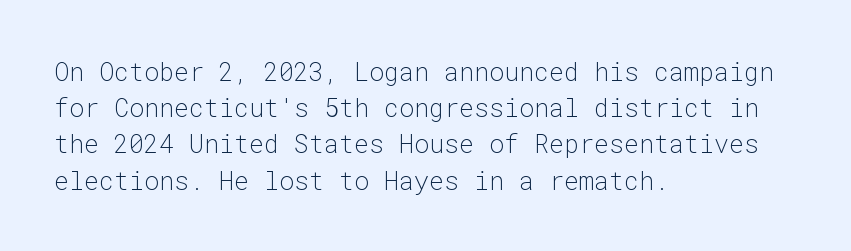
The cut favours lightness, reaching ordinary text weight at its darkest. Left-aligned paragraph, ragged on the right. There is no visible air inserted between adjacent glyphs. Has an underline been added? It has not. Upright lettering throughout. Leading matches the norm, producing a regular column.
